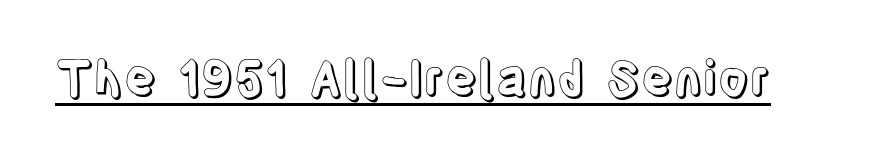
The face used here is proportionally spaced, like ordinary book or web type. The lettering holds an erect, upright posture throughout. Does a line run under the words? Yes, clearly. The gaps between neighbouring characters are ordinary and unremarkable.
